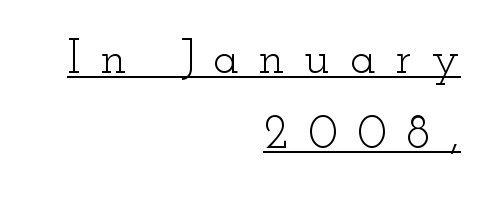
The image shows 48 px light, wide serif type, upright; set right-aligned, normal line spacing (1.56x), unusually wide letter spacing (+0.41 em), underlined; low stroke contrast and a small x-height.
